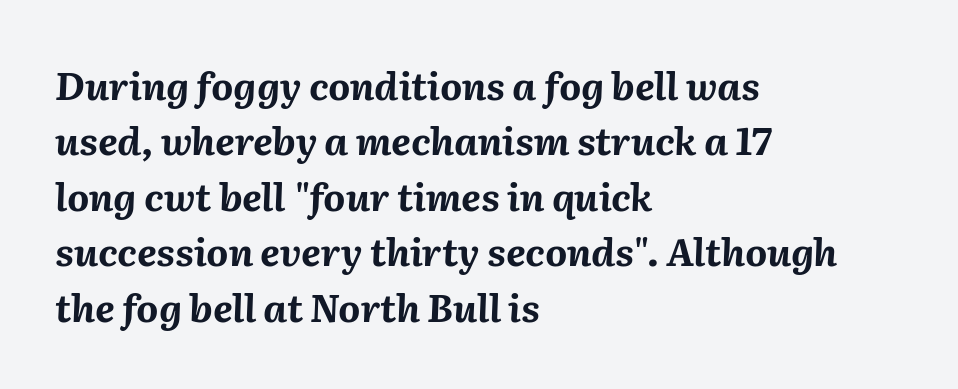
{"italic": "yes", "lean": "right", "slant_degrees": 2, "bold": "yes", "weight": "bold", "width": "normal", "stroke_contrast": "medium", "x_height": "medium", "monospaced": "no", "underline": "no", "align": "left", "line_spacing": "normal", "line_spacing_ratio": 1.46, "letter_spacing": "normal", "letter_spacing_em": 0.0, "glyph_px": 38}
